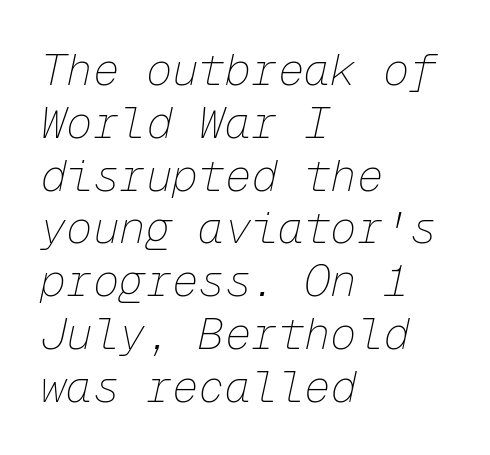
Short and long lines alike share a common starting point at left. Designer's note — italics engaged. Weight: in the light-to-regular range. Looks like terminal output: every glyph gets an equal slot. A bare baseline throughout the passage.
